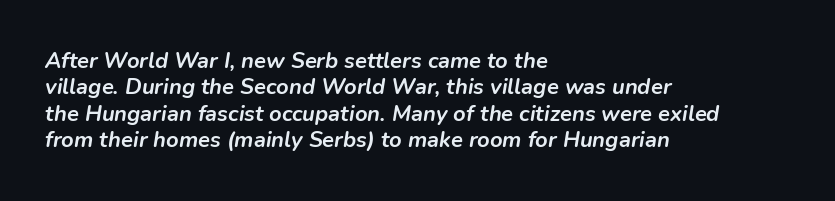
Has an underline been added? It has not. Letter spacing: default. Bold? Absolutely — the strokes are thick and heavy. Tall strokes in this sample are angled rather than plumb.
